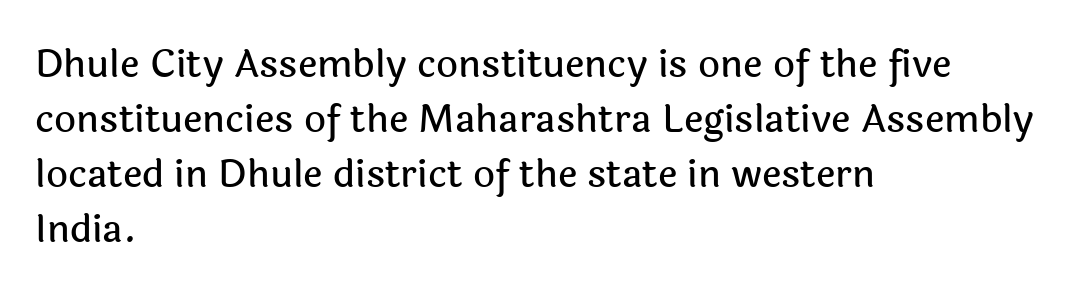
Caption: multi-line text, flush left, ragged right. Rows of type keep a routine distance in the vertical direction. Style check: upright. A typesetter would call this proportional, since set widths differ per character. The type family on display is of the sans-serif kind.
